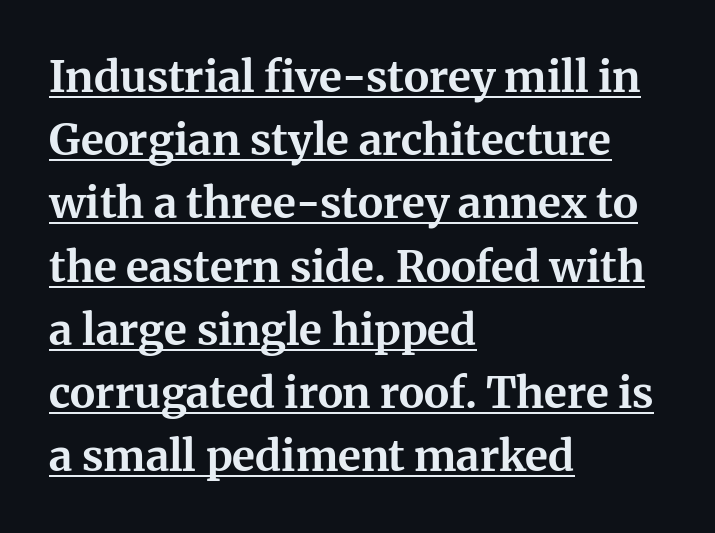
{"serif": "yes", "italic": "no", "bold": "yes", "weight": "bold", "width": "normal", "stroke_contrast": "medium", "x_height": "medium", "monospaced": "no", "underline": "yes", "align": "left", "line_spacing": "normal", "line_spacing_ratio": 1.47, "letter_spacing": "normal", "letter_spacing_em": 0.0, "glyph_px": 43}
